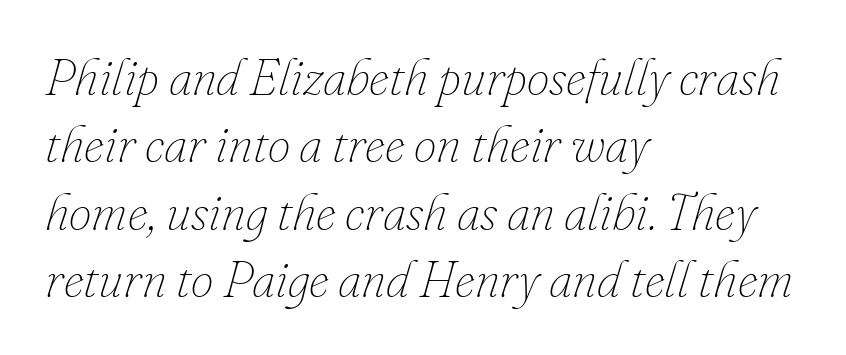
The image shows 51 px thin type, italic (leaning right); set left-aligned, normal line spacing (1.32x), normal letter spacing, not underlined; low stroke contrast and a small x-height.
